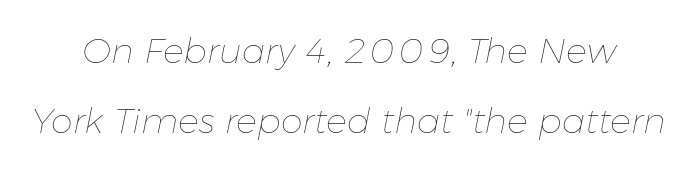
A quiet, ordinary-to-light weight characterises the typeface. The rendering applies a slant to the glyphs. Compared with typical body copy, the letter spacing here is the same. Proportional: the letters do not fall into vertical columns. Successive baselines arrive slowly, with a big drop between each.
